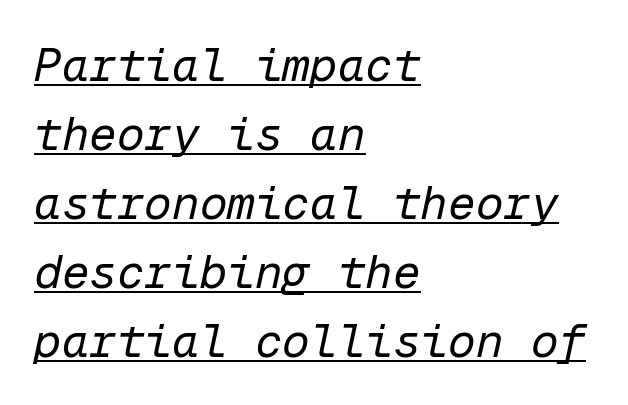
Q: Is the text bold? A: No.
Q: Is the text italic (slanted)? A: Yes, it leans right by about 12 degrees.
Q: Is the text underlined? A: Yes.
Q: How is the paragraph aligned? A: Left-aligned.
Q: Is the spacing between letters normal or unusually wide? A: Normal.
Q: Is the spacing between lines tight, normal or loose? A: Normal.
Q: Width (condensed, normal, or wide)? A: Normal.
Q: Stroke contrast? A: Low.
Q: x-height? A: Medium.
Q: Monospaced? A: Yes.
